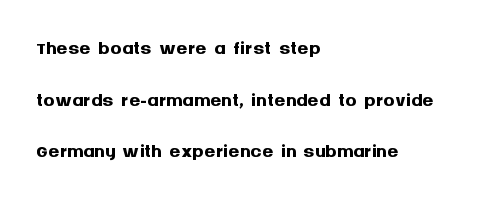
{"serif": "no", "italic": "no", "bold": "yes", "weight": "semibold", "width": "normal", "stroke_contrast": "medium", "x_height": "large", "monospaced": "no", "underline": "no", "align": "left", "line_spacing_ratio": 1.84, "letter_spacing": "normal", "letter_spacing_em": 0.0, "glyph_px": 28}
